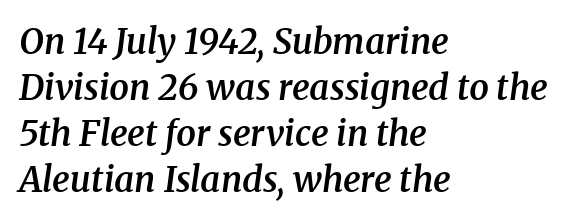
Q: Is the text bold? A: Semi-bold.
Q: Is the text italic (slanted)? A: Yes, it leans right by about 8 degrees.
Q: Is the typeface a serif or a sans-serif typeface? A: Serif.
Q: Is the text underlined? A: No.
Q: How is the paragraph aligned? A: Left-aligned.
Q: Is the spacing between letters normal or unusually wide? A: Normal.
Q: Is the spacing between lines tight, normal or loose? A: Normal.
Q: Width (condensed, normal, or wide)? A: Normal.
Q: Stroke contrast? A: Medium.
Q: x-height? A: Medium.
Q: Monospaced? A: No.
